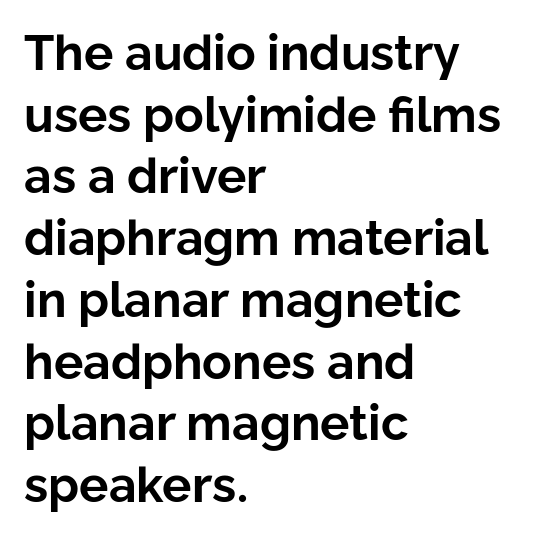
Q: Is the text bold? A: Yes.
Q: Is the text italic (slanted)? A: No, it is upright.
Q: Is the typeface a serif or a sans-serif typeface? A: Sans-serif.
Q: Is the text underlined? A: No.
Q: How is the paragraph aligned? A: Left-aligned.
Q: Is the spacing between letters normal or unusually wide? A: Normal.
Q: Is the spacing between lines tight, normal or loose? A: Normal.
Q: Width (condensed, normal, or wide)? A: Normal.
Q: Stroke contrast? A: Low.
Q: x-height? A: Medium.
Q: Monospaced? A: No.
